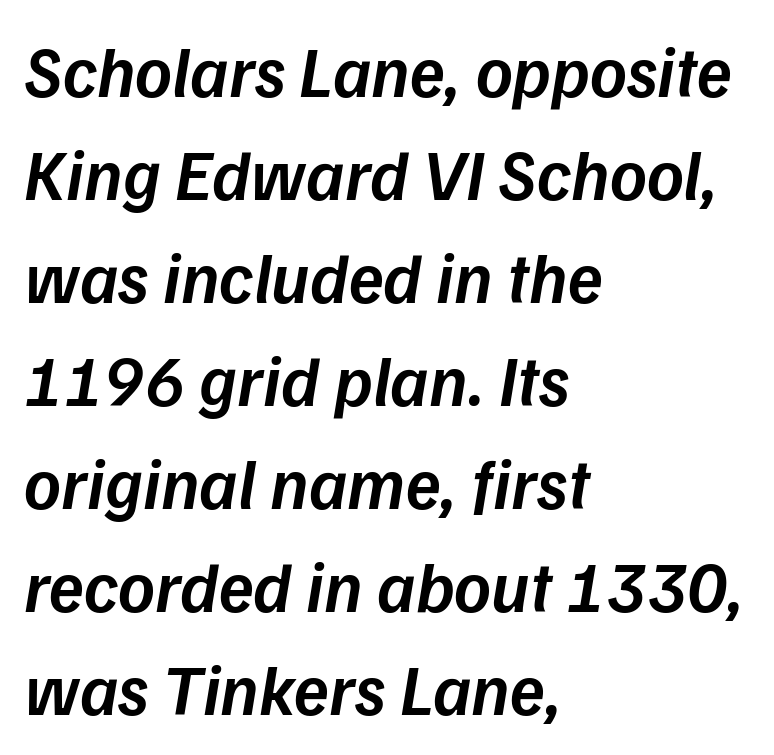
The image shows 71 px semibold type, italic (leaning right); set left-aligned, normal line spacing (1.45x), normal letter spacing, not underlined; low stroke contrast and a medium x-height.
